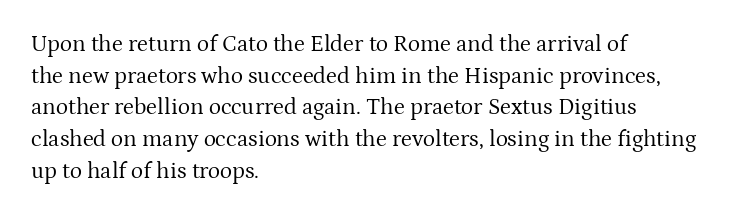
{"italic": "no", "bold": "no", "underline": "no", "align": "left", "line_spacing": "normal", "line_spacing_ratio": 1.38, "letter_spacing": "normal", "letter_spacing_em": 0.0, "glyph_px": 23}
